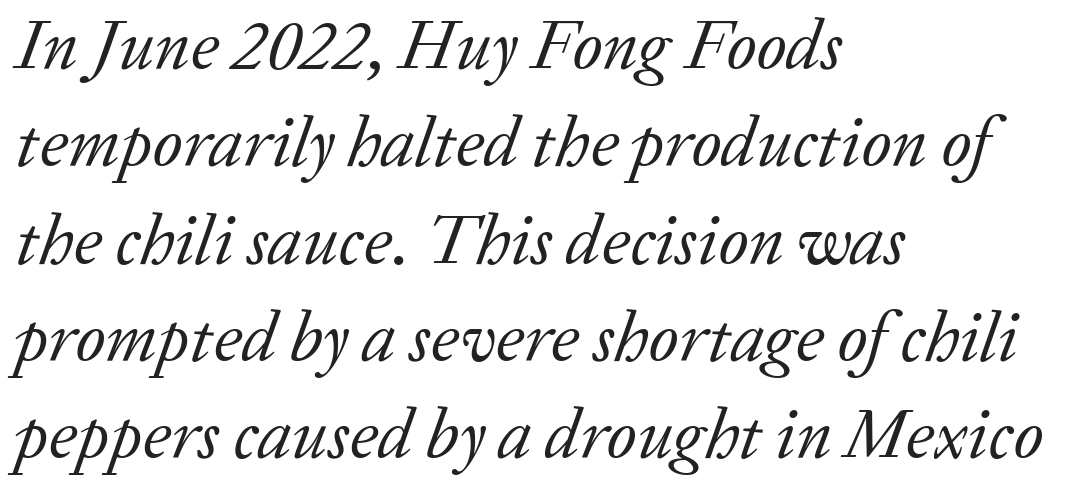
These lines stack with their left ends in a neat column. Style check: oblique. Inter-character spacing is left at the font's built-in metrics. Spacing verdict: proportional, widths tailored to each character. Does the leading feel generous? No, just average. The words here are not underlined.
